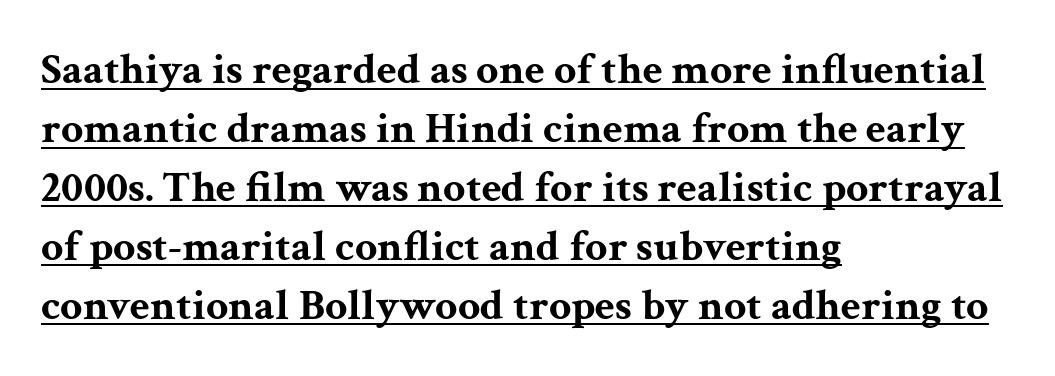
Q: Is the text bold? A: Yes.
Q: Is the text italic (slanted)? A: No, it is upright.
Q: Is the typeface a serif or a sans-serif typeface? A: Serif.
Q: Is the text underlined? A: Yes.
Q: How is the paragraph aligned? A: Left-aligned.
Q: Is the spacing between letters normal or unusually wide? A: Normal.
Q: Is the spacing between lines tight, normal or loose? A: Normal.
Q: Width (condensed, normal, or wide)? A: Wide.
Q: Stroke contrast? A: Medium.
Q: x-height? A: Medium.
Q: Monospaced? A: No.
